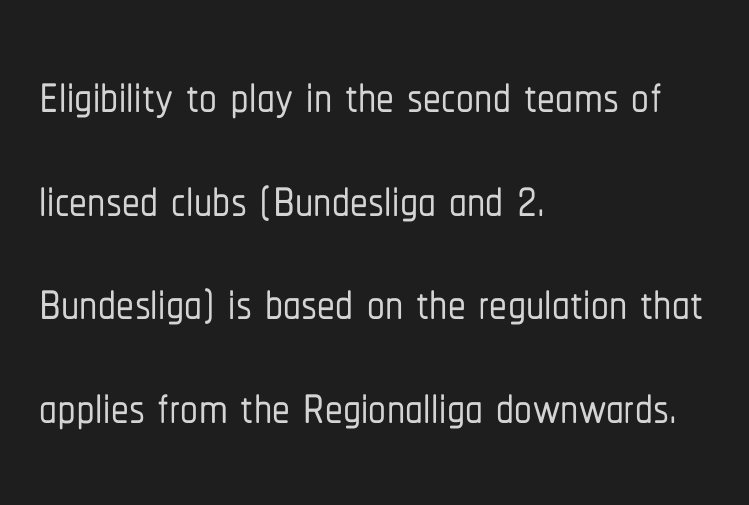
The image shows 71 px condensed sans-serif type, upright; set left-aligned, normal line spacing (1.46x), normal letter spacing, not underlined; low stroke contrast and a medium x-height.
